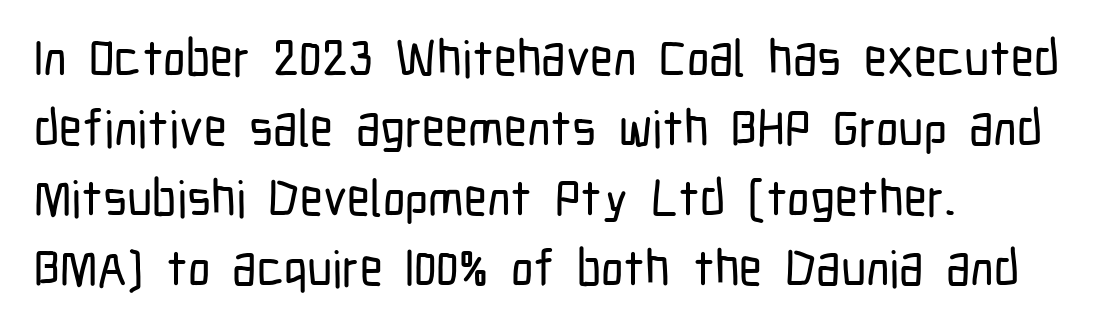
The image shows 50 px condensed sans-serif type, upright; set left-aligned, normal line spacing (1.4x), normal letter spacing, not underlined; low stroke contrast and a medium x-height.
